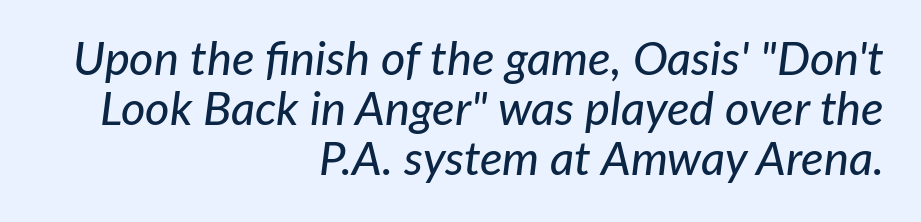
{"italic": "yes", "lean": "right", "slant_degrees": 7, "width": "normal", "stroke_contrast": "low", "x_height": "medium", "monospaced": "no", "underline": "no", "align": "right", "line_spacing": "tight", "line_spacing_ratio": 1.06, "letter_spacing": "normal", "letter_spacing_em": 0.0, "glyph_px": 47}
